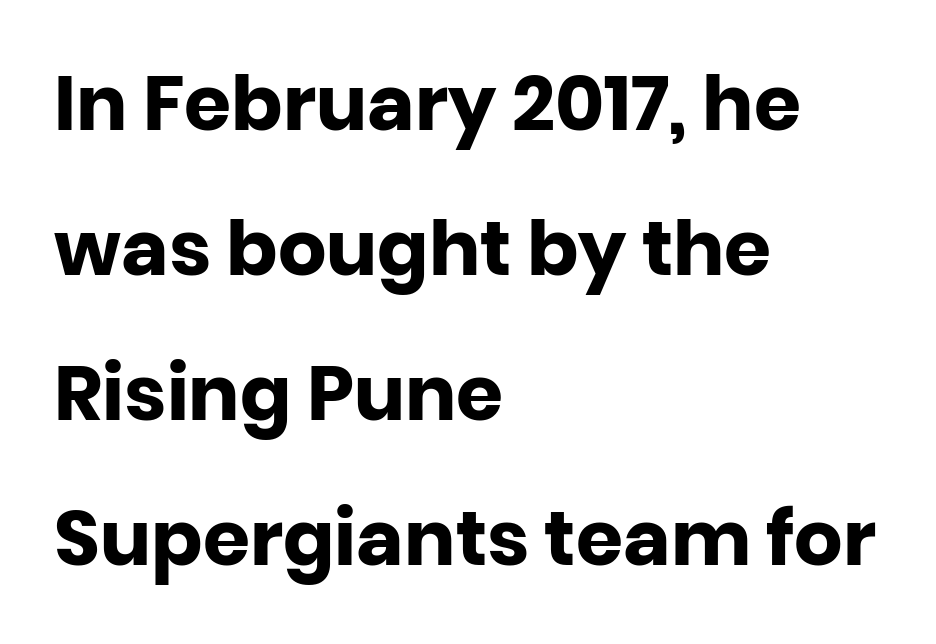
{"serif": "no", "italic": "no", "bold": "yes", "weight": "heavy", "width": "normal", "stroke_contrast": "low", "x_height": "large", "monospaced": "no", "underline": "no", "align": "left", "line_spacing": "loose", "line_spacing_ratio": 1.91, "letter_spacing": "normal", "letter_spacing_em": 0.0, "glyph_px": 76}
